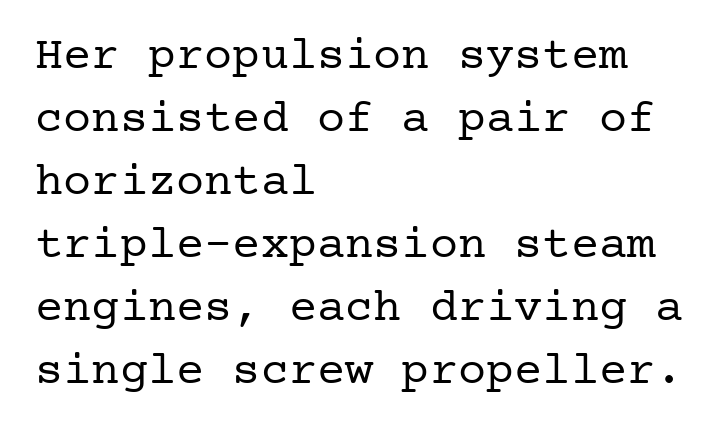
The image shows 47 px regular-weight serif type, upright; set left-aligned, normal line spacing (1.34x), normal letter spacing, not underlined; low stroke contrast and a medium x-height.
